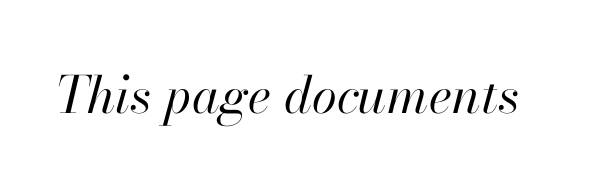
Q: Is the text bold? A: No.
Q: Is the text italic (slanted)? A: Yes, it leans right by about 13 degrees.
Q: Is the text underlined? A: No.
Q: Is the spacing between letters normal or unusually wide? A: Normal.
Q: Width (condensed, normal, or wide)? A: Normal.
Q: Stroke contrast? A: High.
Q: x-height? A: Small.
Q: Monospaced? A: No.
